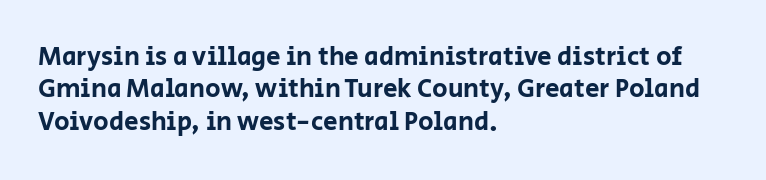
These lines sit exactly where default settings would place them. The letters stand upright; this is a roman face. Typeset ragged right — the left edge is the straight one. Just letters on the line, the space beneath them empty. Caption: standard tracking, unaltered.
